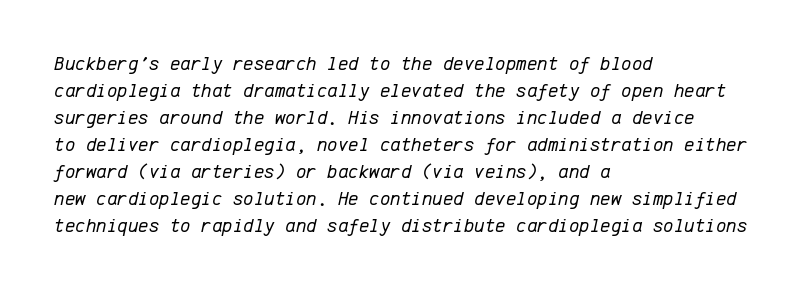
The axis of the letterforms is tilted away from vertical. Standard letterfit; no display-style spreading of the glyphs. This sample keeps an unexceptional amount of space between lines. The typesetting does not lean heavy: it is not bold. The specimen omits any rule beneath the text block's lines.
